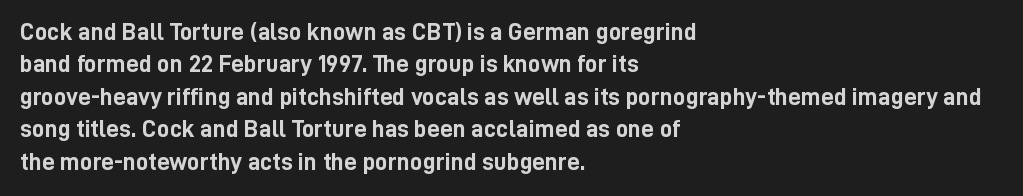
{"italic": "no", "bold": "yes", "underline": "no", "align": "left", "line_spacing": "normal", "line_spacing_ratio": 1.3, "letter_spacing": "normal", "letter_spacing_em": 0.0, "glyph_px": 25}
